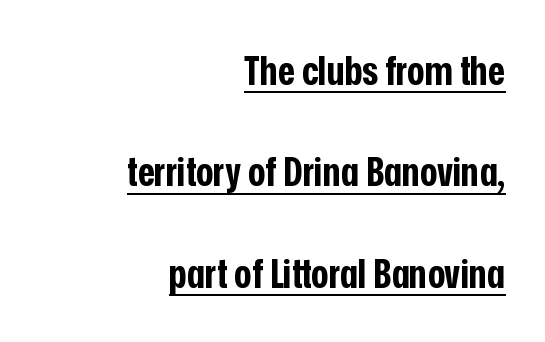
{"serif": "no", "italic": "no", "bold": "yes", "weight": "bold", "width": "condensed", "stroke_contrast": "low", "x_height": "medium", "monospaced": "no", "underline": "yes", "align": "right", "line_spacing": "loose", "line_spacing_ratio": 2.47, "letter_spacing": "normal", "letter_spacing_em": 0.0, "glyph_px": 41}
